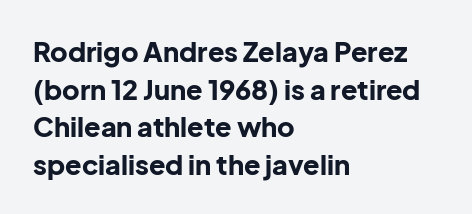
The image shows 27 px bold type, upright; set left-aligned, normal line spacing (1.39x), normal letter spacing, not underlined.
